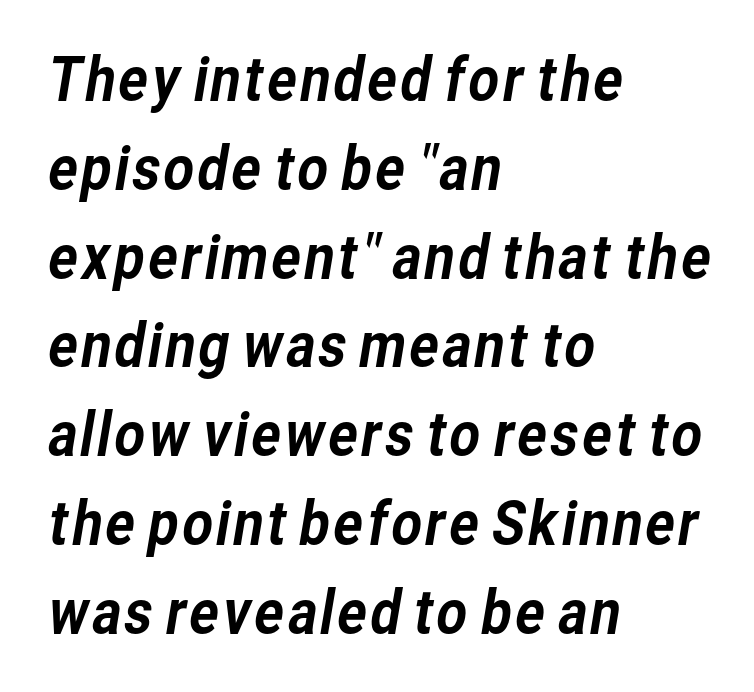
The image shows 60 px sans-serif type; set left-aligned, normal line spacing (1.48x), normal letter spacing, not underlined; low stroke contrast and a medium x-height.
